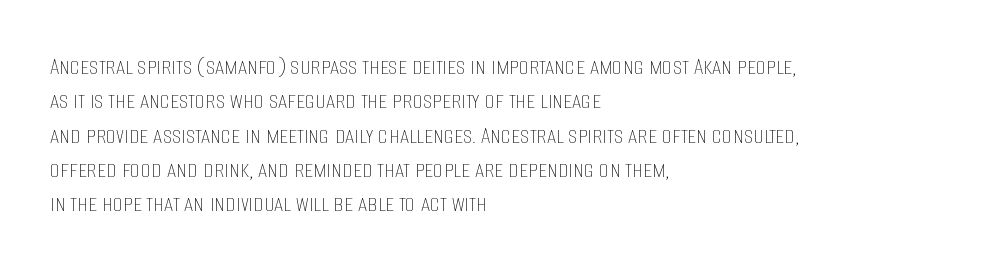
Leftover space on each line is placed entirely after the last word. Notice how the stems are strictly vertical — no italics here. The rendering uses a moderate line-height, typical for paragraphs. Underlining? Definitely not there. A light-to-regular cut is what we see here.
